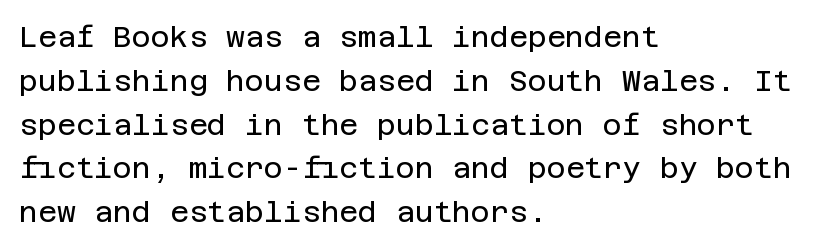
The image shows 29 px regular-weight sans-serif type, upright; set left-aligned, normal line spacing (1.51x), normal letter spacing, not underlined; low stroke contrast and a large x-height.
